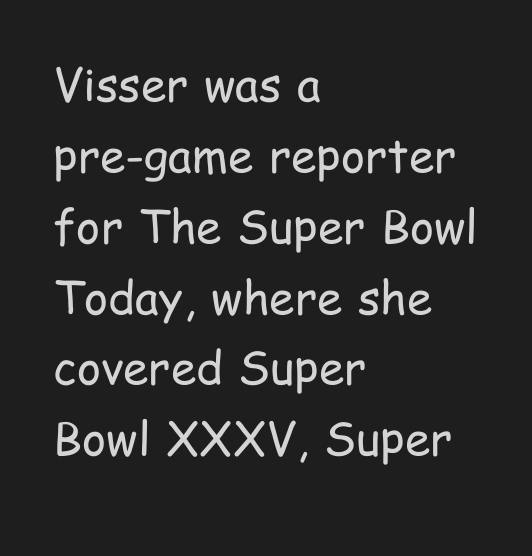
The image shows 46 px regular-weight, condensed sans-serif type, upright; set left-aligned, normal line spacing (1.54x), normal letter spacing, not underlined; low stroke contrast and a medium x-height.
